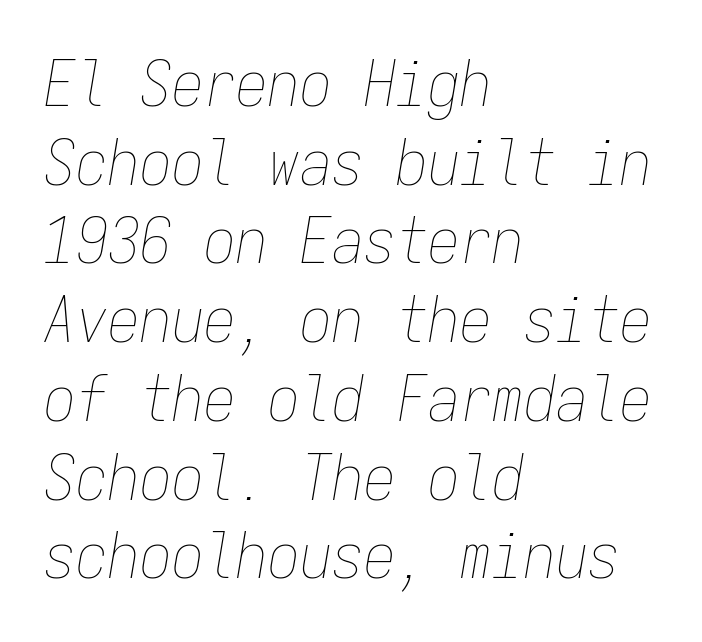
Q: Is the text bold? A: No.
Q: Is the text italic (slanted)? A: Yes, it leans right by about 9 degrees.
Q: Is the text underlined? A: No.
Q: How is the paragraph aligned? A: Left-aligned.
Q: Is the spacing between letters normal or unusually wide? A: Normal.
Q: Width (condensed, normal, or wide)? A: Condensed.
Q: Stroke contrast? A: Low.
Q: x-height? A: Medium.
Q: Monospaced? A: Yes.
